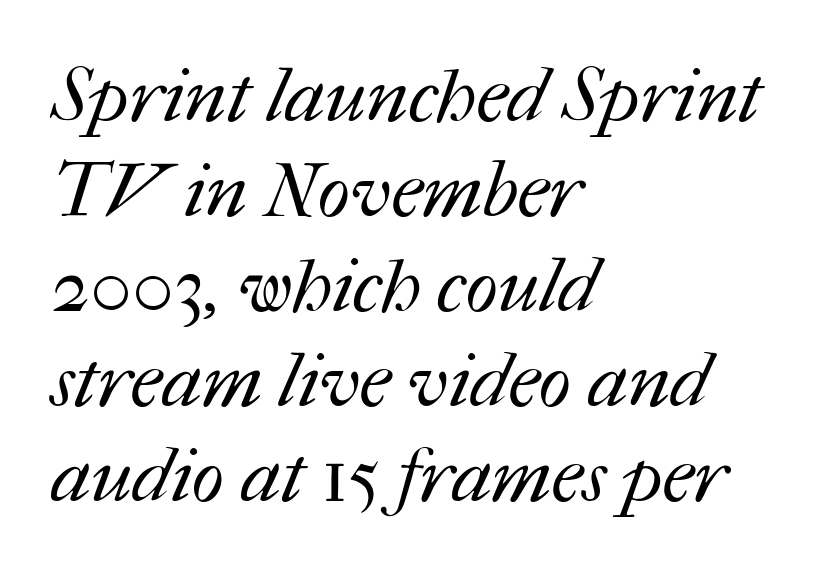
{"bold": "no", "weight": "regular", "width": "normal", "stroke_contrast": "medium", "x_height": "medium", "monospaced": "no", "underline": "no", "align": "left", "line_spacing": "normal", "line_spacing_ratio": 1.25, "letter_spacing": "normal", "letter_spacing_em": 0.0, "glyph_px": 76}
